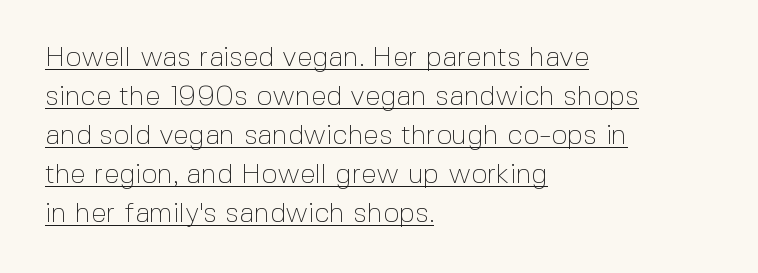
Underlining? Definitely there. The letterforms sit shoulder to shoulder at normal distance. On a weight scale, this lands at 450 or below. What kind of face is this? One without serifs — a sans. Normally led — the rows are evenly, conventionally spaced.
